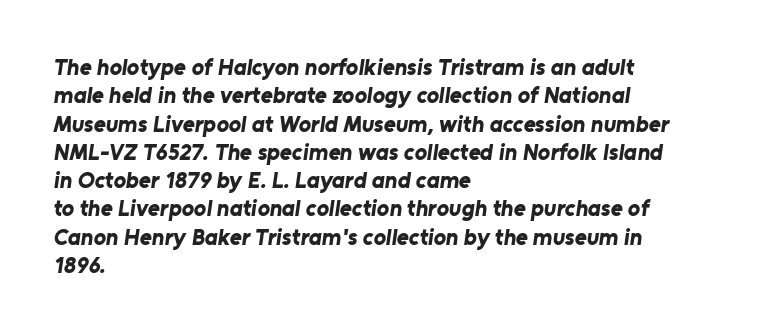
The image shows 23 px bold type; set left-aligned, line spacing 1.23x, normal letter spacing, not underlined.
